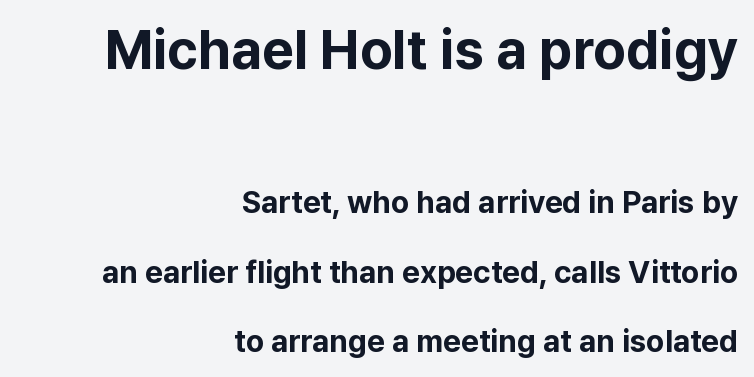
{"serif": "no", "italic": "no", "bold": "yes", "weight": "bold", "width": "normal", "stroke_contrast": "low", "x_height": "medium", "monospaced": "no", "underline": "no", "align": "right", "line_spacing": "loose", "line_spacing_ratio": 2.24, "letter_spacing": "normal", "letter_spacing_em": 0.0, "larger_block": "first", "size_ratio": 1.77, "glyph_px": 55}
